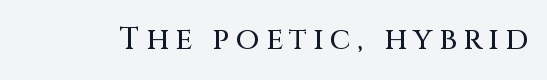
Q: Is the text italic (slanted)? A: No, it is upright.
Q: Is the typeface a serif or a sans-serif typeface? A: Sans-serif.
Q: Is the text underlined? A: No.
Q: Is the spacing between letters normal or unusually wide? A: Unusually wide.
Q: Width (condensed, normal, or wide)? A: Normal.
Q: Stroke contrast? A: Medium.
Q: x-height? A: Large.
Q: Monospaced? A: No.
